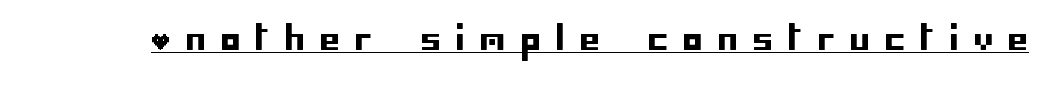
The image shows 32 px sans-serif type, upright; set unusually wide letter spacing (+0.48 em), underlined; low stroke contrast and a large x-height.
